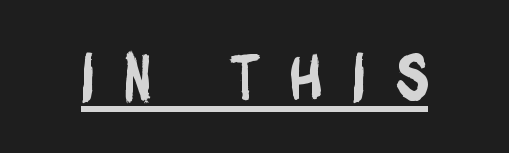
{"serif": "no", "width": "condensed", "stroke_contrast": "low", "x_height": "large", "monospaced": "no", "underline": "yes", "letter_spacing": "wide", "letter_spacing_em": 0.47, "glyph_px": 65}
